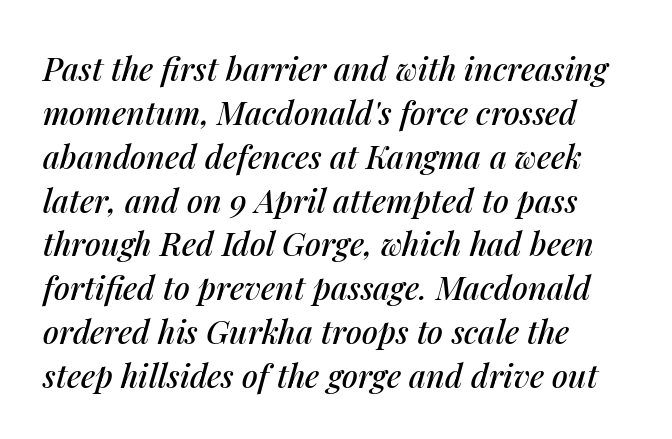
A student would call this left alignment; a typographer would say flush left, rag right. The text carries the slant typical of an italic or oblique font. The words here are not underlined. Rows of type keep a routine distance in the vertical direction. This rendering leaves character spacing at its baseline value.
